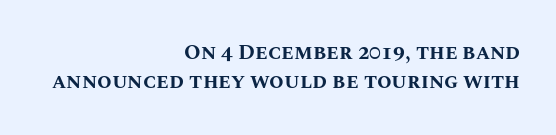
A typesetter would call this leading conventional body-copy spacing. Honestly, there is no underline to notice here at all. This is heavy type, rendered in bold. The passage shown has conventional tracking throughout. Do the letters lean? They stand straight. The lines in this sample share a right terminus and differ only in where they begin.
